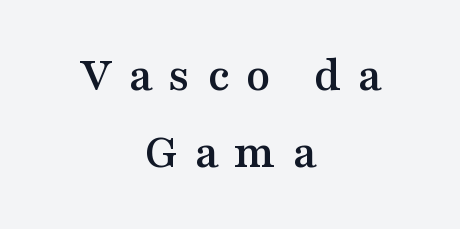
The designer went with a serif here, giving each stem small feet. Characters remain perfectly vertical along every line. The face used here is rendered with a markedly widened letterfit. The rendering uses a moderate line-height, typical for paragraphs.
